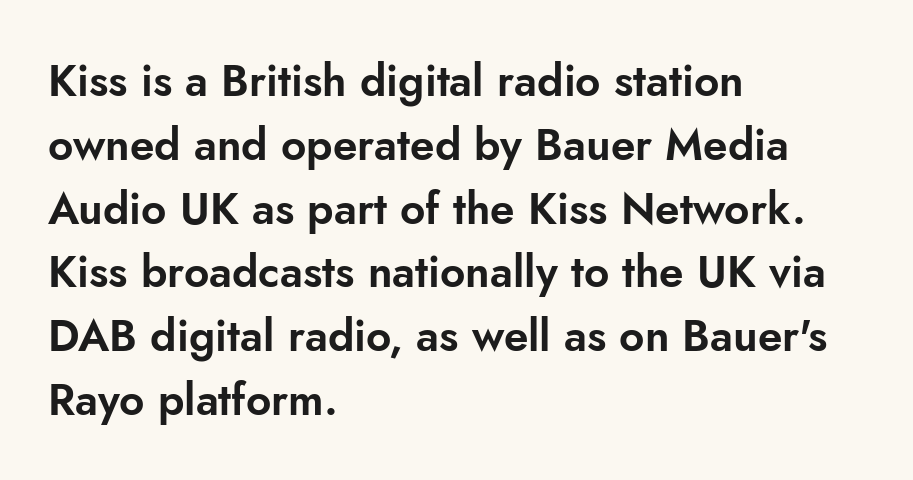
{"serif": "no", "italic": "no", "width": "normal", "stroke_contrast": "low", "x_height": "small", "monospaced": "no", "underline": "no", "align": "left", "line_spacing": "normal", "line_spacing_ratio": 1.45, "letter_spacing": "normal", "letter_spacing_em": 0.0, "glyph_px": 44}
